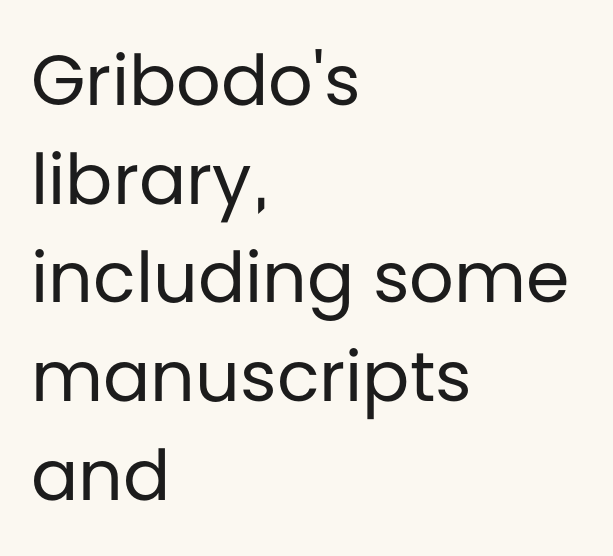
{"serif": "no", "italic": "no", "bold": "no", "weight": "regular", "width": "normal", "stroke_contrast": "low", "x_height": "large", "monospaced": "no", "underline": "no", "align": "left", "line_spacing": "normal", "line_spacing_ratio": 1.41, "letter_spacing": "normal", "letter_spacing_em": 0.0, "glyph_px": 70}
